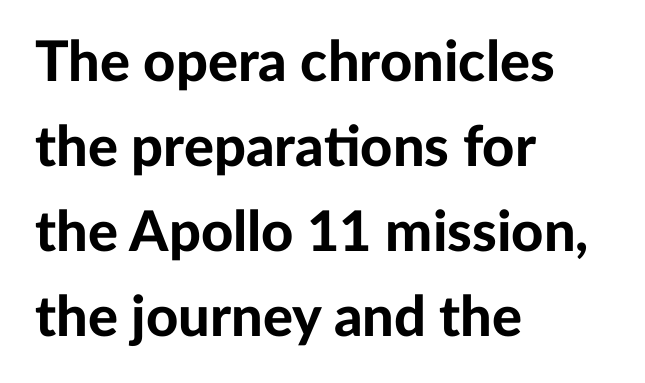
{"serif": "no", "italic": "no", "bold": "yes", "weight": "bold", "width": "normal", "stroke_contrast": "low", "x_height": "medium", "monospaced": "no", "underline": "no", "align": "left", "line_spacing": "normal", "line_spacing_ratio": 1.52, "letter_spacing": "normal", "letter_spacing_em": 0.0, "glyph_px": 56}
